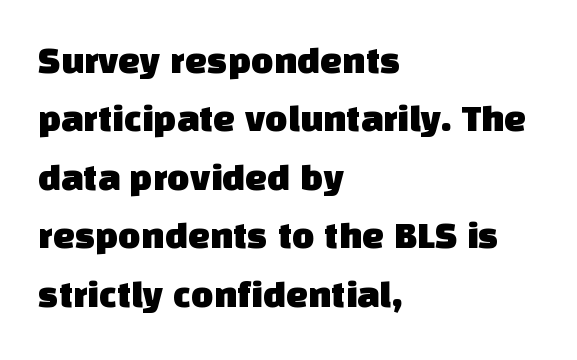
{"serif": "no", "width": "normal", "stroke_contrast": "low", "x_height": "large", "monospaced": "no", "underline": "no", "align": "left", "line_spacing": "normal", "line_spacing_ratio": 1.5, "letter_spacing": "normal", "letter_spacing_em": 0.0, "glyph_px": 39}
